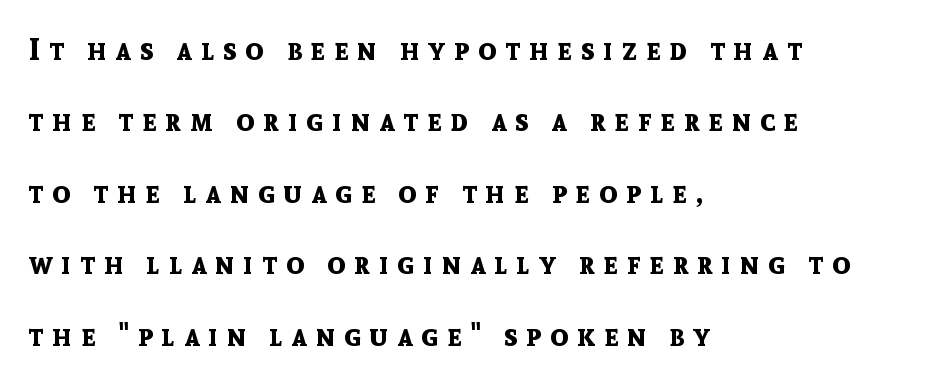
{"serif": "no", "italic": "no", "bold": "yes", "weight": "bold", "width": "normal", "x_height": "medium", "monospaced": "no", "underline": "no", "align": "left", "line_spacing": "loose", "line_spacing_ratio": 2.38, "letter_spacing": "wide", "letter_spacing_em": 0.29, "glyph_px": 30}
